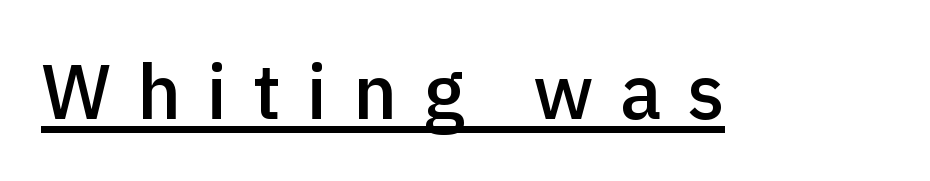
{"serif": "no", "italic": "no", "bold": "semi", "weight": "semibold", "width": "normal", "x_height": "medium", "monospaced": "no", "underline": "yes", "letter_spacing": "wide", "letter_spacing_em": 0.34, "glyph_px": 76}
